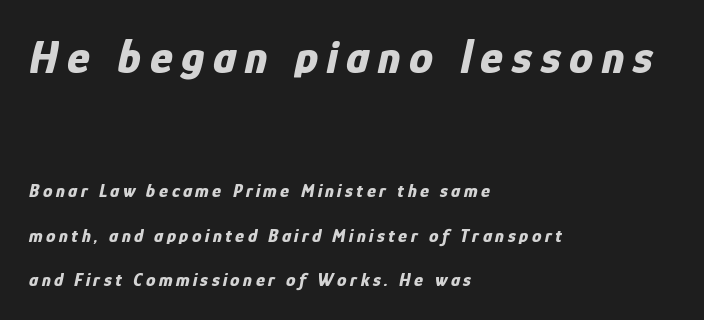
Q: Is the text bold? A: Yes.
Q: Is the text italic (slanted)? A: Yes, it leans right by about 12 degrees.
Q: Is the text underlined? A: No.
Q: How is the paragraph aligned? A: Left-aligned.
Q: Is the spacing between lines tight, normal or loose? A: Loose.
Q: Which block of text is set in a larger size, the first (top) or the second (bottom)? A: The first (top) one.
Q: Width (condensed, normal, or wide)? A: Condensed.
Q: Stroke contrast? A: Low.
Q: x-height? A: Medium.
Q: Monospaced? A: No.
